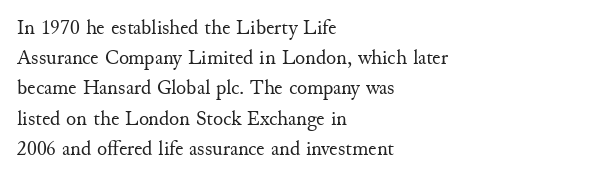
The image shows 21 px text type, upright; set left-aligned, normal line spacing (1.44x), normal letter spacing, not underlined.
